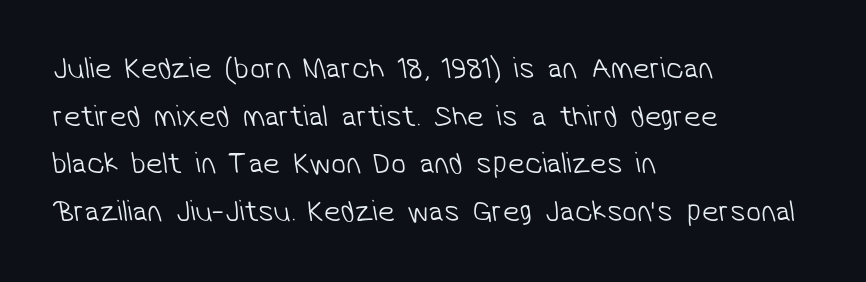
{"serif": "no", "bold": "no", "weight": "light", "width": "normal", "stroke_contrast": "low", "x_height": "medium", "monospaced": "no", "underline": "no", "align": "left", "line_spacing": "normal", "line_spacing_ratio": 1.59, "letter_spacing": "normal", "letter_spacing_em": 0.0, "glyph_px": 30}
